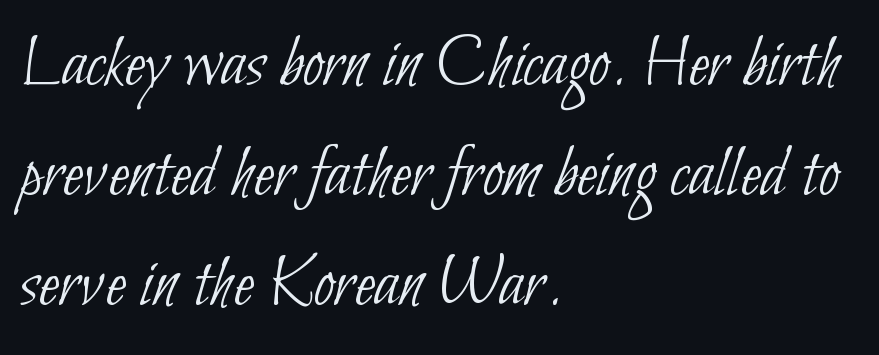
Q: Is the text bold? A: No.
Q: Is the typeface a serif or a sans-serif typeface? A: Sans-serif.
Q: Is the text underlined? A: No.
Q: How is the paragraph aligned? A: Left-aligned.
Q: Is the spacing between letters normal or unusually wide? A: Normal.
Q: Is the spacing between lines tight, normal or loose? A: Normal.
Q: Width (condensed, normal, or wide)? A: Condensed.
Q: Stroke contrast? A: Low.
Q: x-height? A: Small.
Q: Monospaced? A: No.
